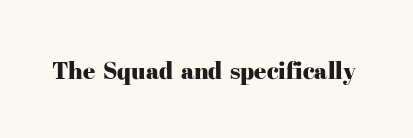
{"italic": "no", "underline": "no", "letter_spacing": "normal", "letter_spacing_em": 0.0, "glyph_px": 24}
